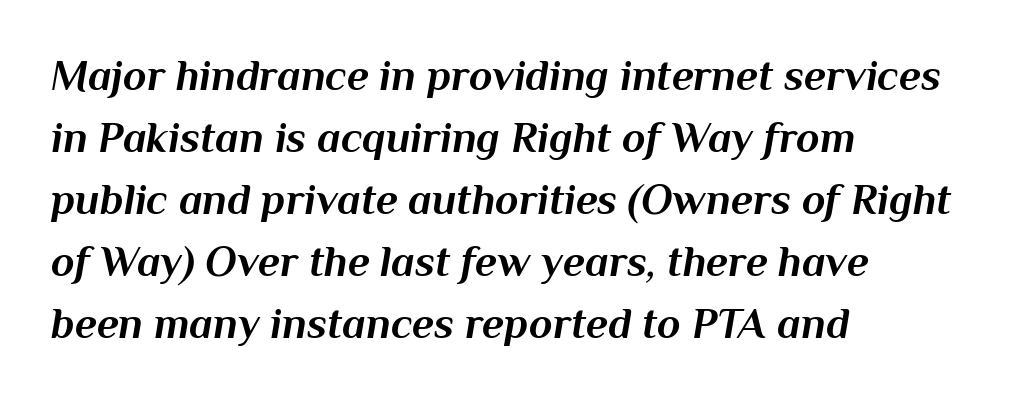
Q: Is the text bold? A: Yes.
Q: Is the text italic (slanted)? A: Yes, it leans right by about 10 degrees.
Q: Is the text underlined? A: No.
Q: How is the paragraph aligned? A: Left-aligned.
Q: Is the spacing between letters normal or unusually wide? A: Normal.
Q: Is the spacing between lines tight, normal or loose? A: Normal.
Q: Width (condensed, normal, or wide)? A: Normal.
Q: Stroke contrast? A: Medium.
Q: x-height? A: Medium.
Q: Monospaced? A: No.
